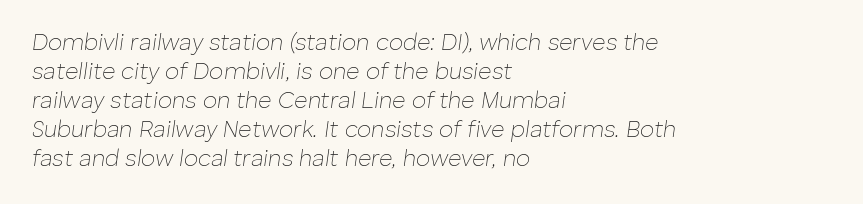
{"italic": "yes", "lean": "right", "slant_degrees": 8, "bold": "no", "underline": "no", "align": "left", "line_spacing": "normal", "line_spacing_ratio": 1.26, "letter_spacing": "normal", "letter_spacing_em": 0.0, "glyph_px": 23}
